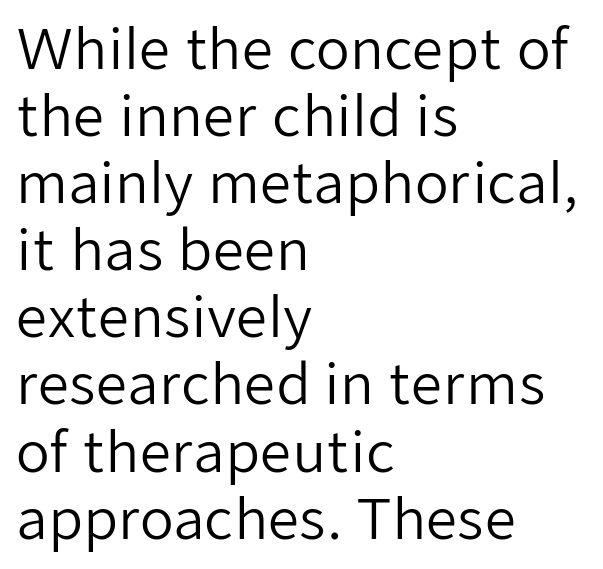
Stems here are at most as thick as an everyday book face. Vertical strokes here are truly vertical. The rendering anchors every line to the left-hand side. The characters display no serif detailing; their extremities are plain. A bare baseline throughout the passage. Each letter keeps its own natural width here, so spacing adapts to shape.
